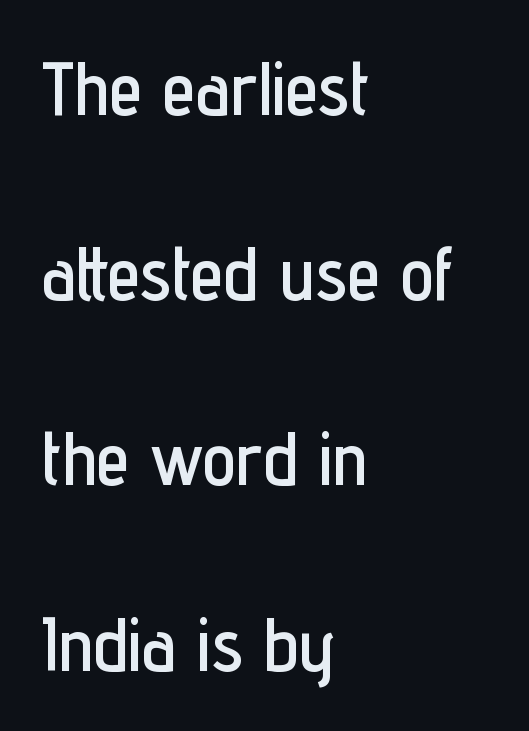
Look at the tracking — it's just the regular setting, nothing added. Line starts are locked; line ends wander. Leading is clearly above the norm, producing a sparse column. Underline: absent.
